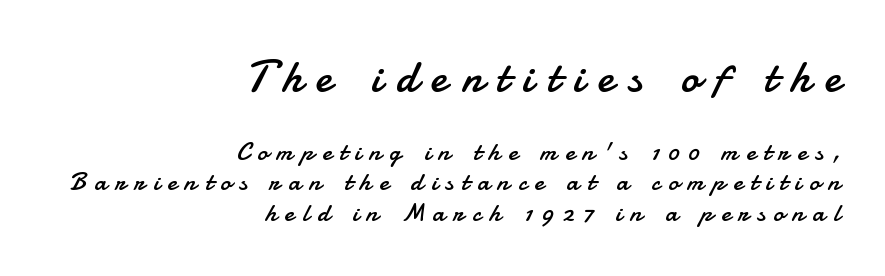
Is the stroke heavy? The answer is a plain regular-or-lighter. Compared with a flush-left layout, this one pins lines to the opposite, right side. Any mark beneath the type? The region is blank. Think of a printed novel: that variable character pitch is what you see here. Look at the bottom of the vertical strokes: they stop flat, with no serifs.
